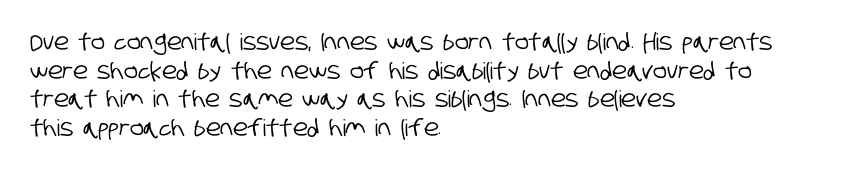
Compared with a centered layout, this one pins lines to the left instead. The glyphs are unaccompanied by any horizontal stroke below them. Letter spacing: default.
